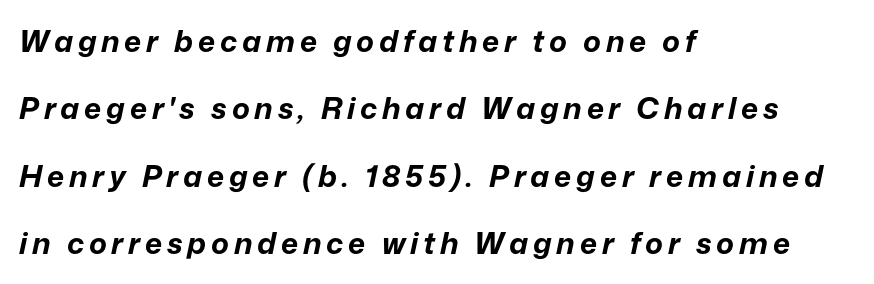
The image shows 30 px bold type, italic (leaning right); set left-aligned, loose line spacing (2.25x), not underlined; low stroke contrast and a medium x-height.
